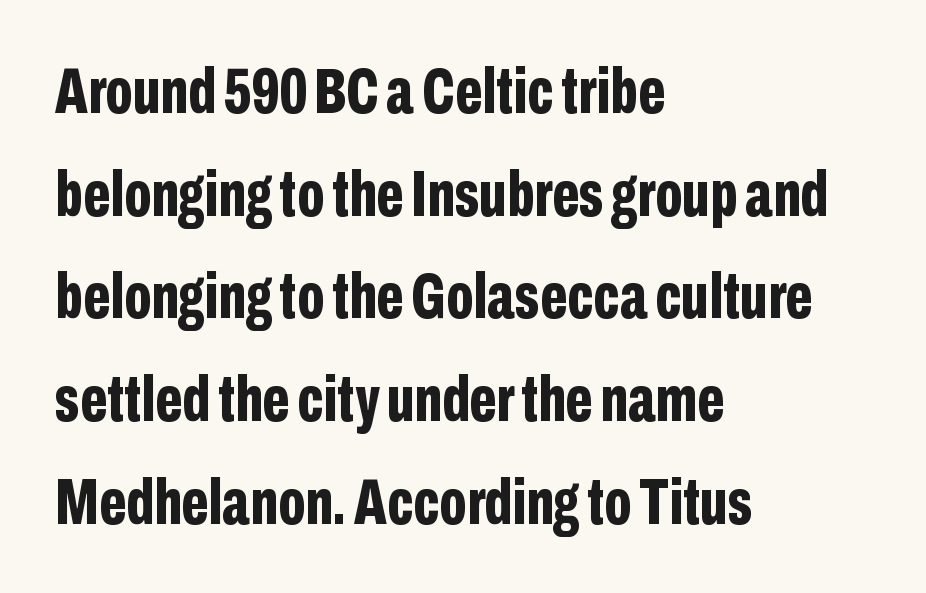
Q: Is the text bold? A: Yes.
Q: Is the text italic (slanted)? A: No, it is upright.
Q: Is the typeface a serif or a sans-serif typeface? A: Sans-serif.
Q: Is the text underlined? A: No.
Q: How is the paragraph aligned? A: Left-aligned.
Q: Is the spacing between letters normal or unusually wide? A: Normal.
Q: Is the spacing between lines tight, normal or loose? A: Normal.
Q: Width (condensed, normal, or wide)? A: Condensed.
Q: Stroke contrast? A: Low.
Q: x-height? A: Medium.
Q: Monospaced? A: No.
